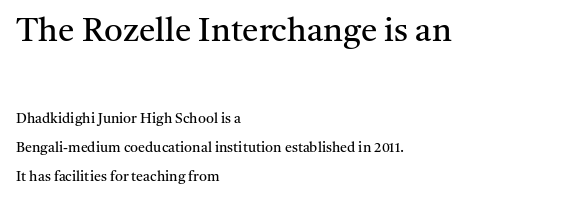
Q: Is the text bold? A: No.
Q: Is the text italic (slanted)? A: No, it is upright.
Q: Is the typeface a serif or a sans-serif typeface? A: Serif.
Q: Is the text underlined? A: No.
Q: How is the paragraph aligned? A: Left-aligned.
Q: Is the spacing between letters normal or unusually wide? A: Normal.
Q: Is the spacing between lines tight, normal or loose? A: Loose.
Q: Which block of text is set in a larger size, the first (top) or the second (bottom)? A: The first (top) one.
Q: Width (condensed, normal, or wide)? A: Normal.
Q: Stroke contrast? A: Medium.
Q: x-height? A: Medium.
Q: Monospaced? A: No.
